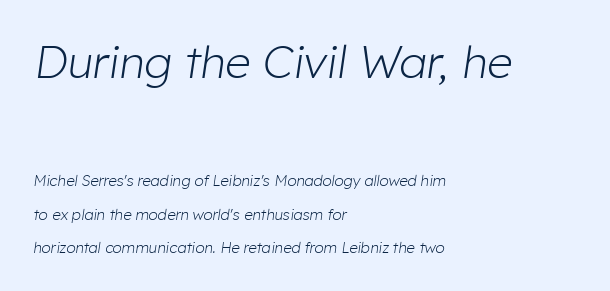
Would a proofreader flag this as italicized? Yes. The weight would be labelled regular, book, light, or lighter still. This sample is left-justified, so line endings fall wherever the words run out. The strip under each line holds only bare page.
